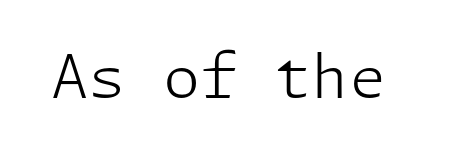
The image shows 60 px light sans-serif type, upright; set normal letter spacing, not underlined; low stroke contrast and a medium x-height.
